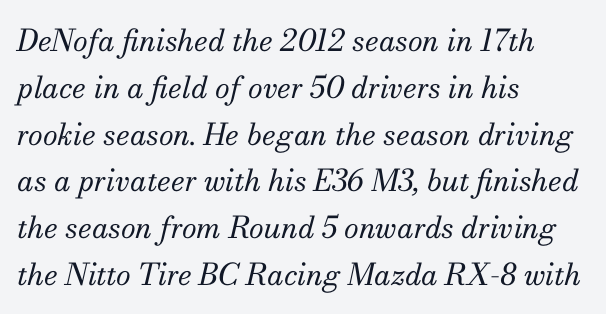
{"serif": "yes", "italic": "yes", "lean": "right", "slant_degrees": 13, "bold": "no", "weight": "regular", "width": "normal", "stroke_contrast": "medium", "x_height": "small", "monospaced": "no", "underline": "no", "align": "left", "line_spacing": "normal", "line_spacing_ratio": 1.56, "letter_spacing": "normal", "letter_spacing_em": 0.0, "glyph_px": 30}
